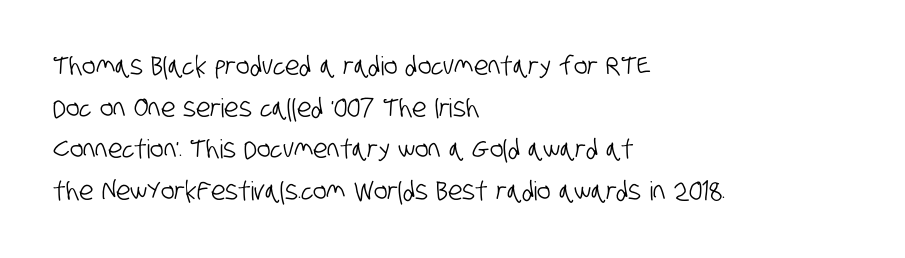
The image shows 26 px text type; set left-aligned, normal line spacing (1.6x), normal letter spacing, not underlined.
